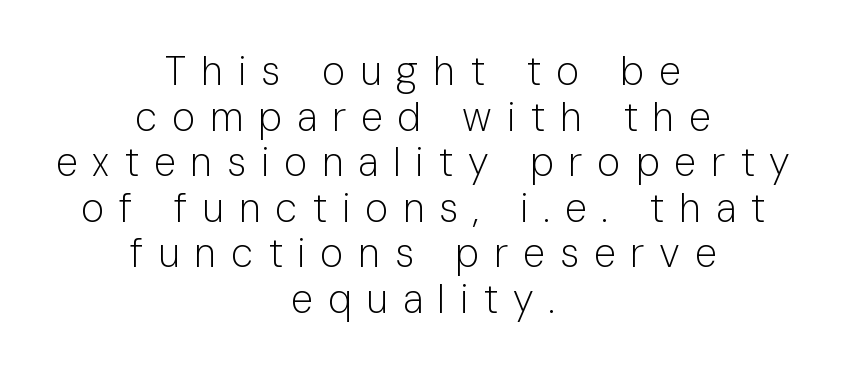
{"serif": "no", "italic": "no", "bold": "no", "weight": "light", "width": "normal", "stroke_contrast": "low", "x_height": "medium", "monospaced": "no", "underline": "no", "align": "center", "line_spacing": "tight", "line_spacing_ratio": 1.14, "letter_spacing": "wide", "letter_spacing_em": 0.37, "glyph_px": 40}
